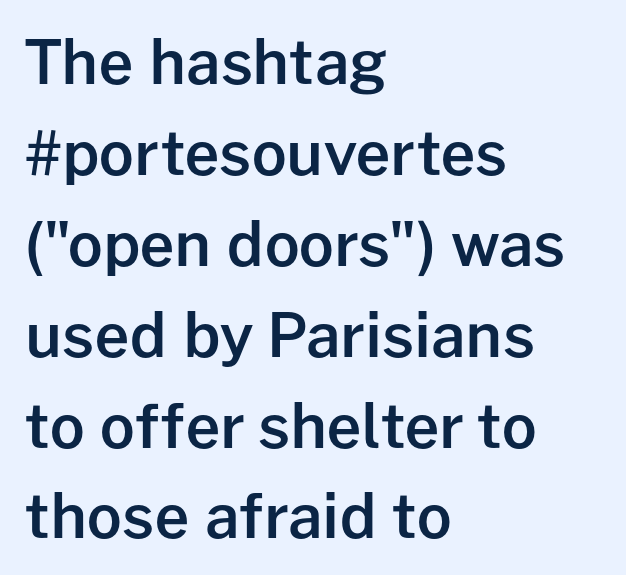
Is this a fixed-width face? No — the glyphs have proportional, varying widths. The string is rendered with underlining switched off. Compared with an ordinary text face, these strokes are moderately heavier — a semibold. Characters remain perfectly vertical along every line. Each word holds together tightly as a unit, with standard inter-letter gaps.
